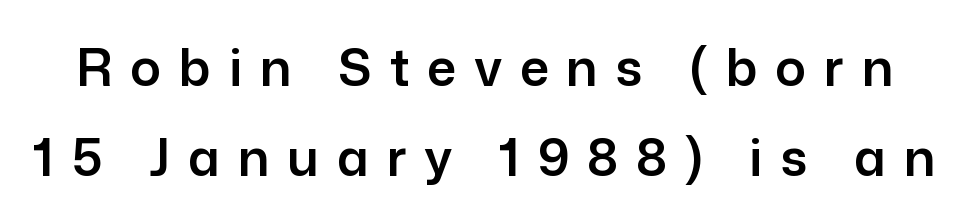
The image shows 51 px sans-serif type, upright; set line spacing 1.76x, unusually wide letter spacing (+0.35 em), not underlined; low stroke contrast and a medium x-height.
